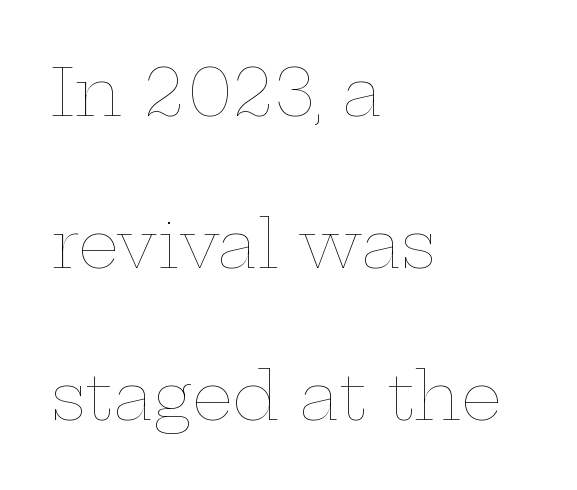
The image shows 65 px thin, wide type, upright; set left-aligned, loose line spacing (2.34x), normal letter spacing, not underlined; low stroke contrast and a medium x-height.
